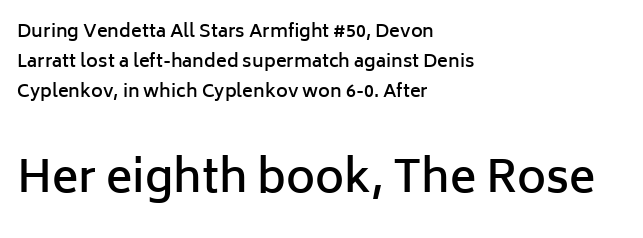
No extra tracking has been applied to these lines. Typeset ragged right — the left edge is the straight one. The words here are not underlined. Typesetter's note — lower block bumped up in size, upper block left smaller. No feet cap the strokes, marking this as sans-serif type.
